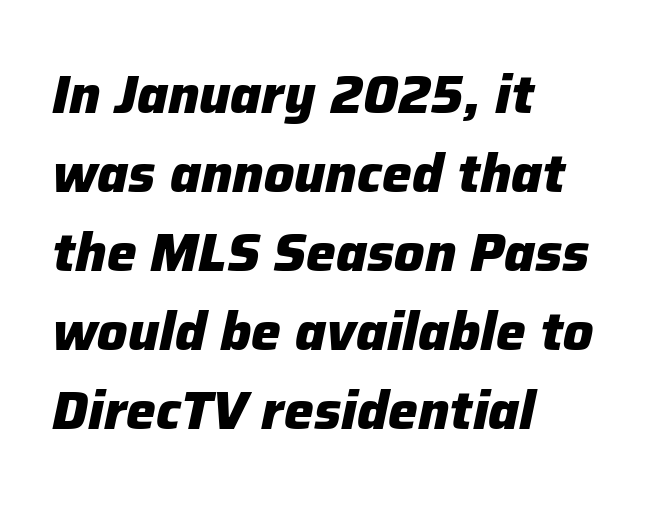
The image shows 53 px heavy type, italic (leaning right); set left-aligned, normal line spacing (1.49x), normal letter spacing, not underlined; low stroke contrast and a medium x-height.
